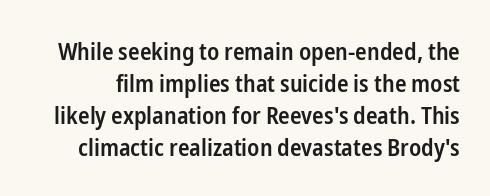
{"italic": "no", "bold": "semi", "underline": "no", "line_spacing": "normal", "line_spacing_ratio": 1.34, "letter_spacing": "normal", "letter_spacing_em": 0.0, "glyph_px": 24}
